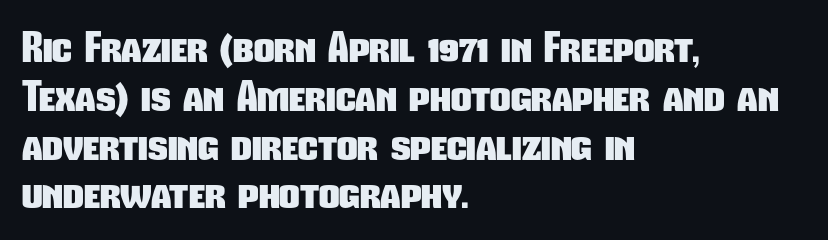
Q: Is the text bold? A: Yes.
Q: Is the typeface a serif or a sans-serif typeface? A: Sans-serif.
Q: Is the text underlined? A: No.
Q: How is the paragraph aligned? A: Left-aligned.
Q: Is the spacing between letters normal or unusually wide? A: Normal.
Q: Width (condensed, normal, or wide)? A: Condensed.
Q: Stroke contrast? A: Low.
Q: x-height? A: Medium.
Q: Monospaced? A: No.
